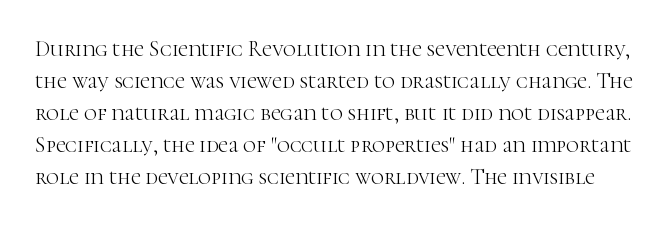
Q: Is the text bold? A: No.
Q: Is the text italic (slanted)? A: No, it is upright.
Q: Is the text underlined? A: No.
Q: Is the spacing between letters normal or unusually wide? A: Normal.
Q: Is the spacing between lines tight, normal or loose? A: Normal.
